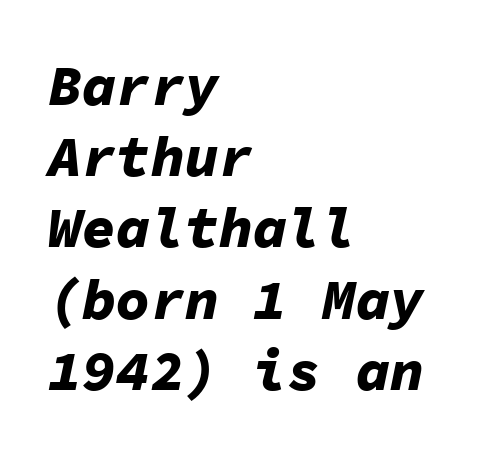
Q: Is the text bold? A: Yes.
Q: Is the text italic (slanted)? A: Yes, it leans right by about 11 degrees.
Q: Is the text underlined? A: No.
Q: How is the paragraph aligned? A: Left-aligned.
Q: Is the spacing between letters normal or unusually wide? A: Normal.
Q: Is the spacing between lines tight, normal or loose? A: Normal.
Q: Width (condensed, normal, or wide)? A: Normal.
Q: Stroke contrast? A: Low.
Q: x-height? A: Medium.
Q: Monospaced? A: Yes.
